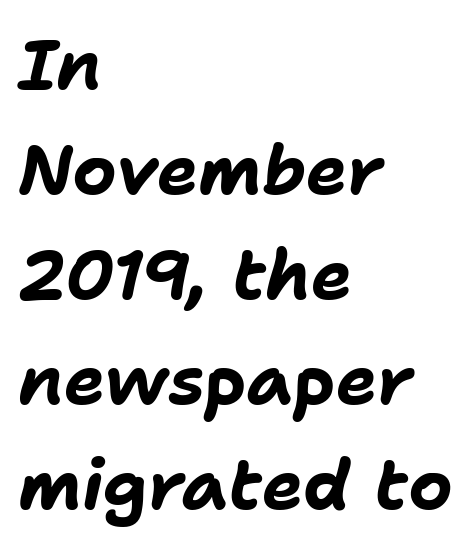
{"italic": "yes", "lean": "right", "slant_degrees": 11, "bold": "yes", "weight": "bold", "width": "normal", "stroke_contrast": "low", "x_height": "medium", "monospaced": "no", "underline": "no", "align": "left", "line_spacing": "normal", "line_spacing_ratio": 1.52, "letter_spacing": "normal", "letter_spacing_em": 0.0, "glyph_px": 69}
